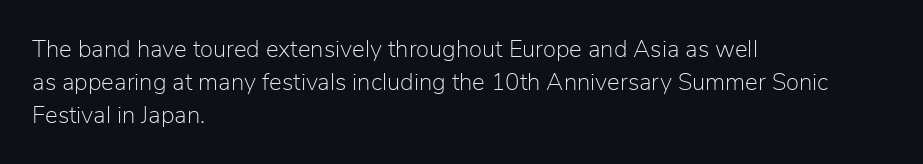
Q: Is the text bold? A: No.
Q: Is the text italic (slanted)? A: No, it is upright.
Q: Is the text underlined? A: No.
Q: How is the paragraph aligned? A: Left-aligned.
Q: Is the spacing between letters normal or unusually wide? A: Normal.
Q: Is the spacing between lines tight, normal or loose? A: Normal.
